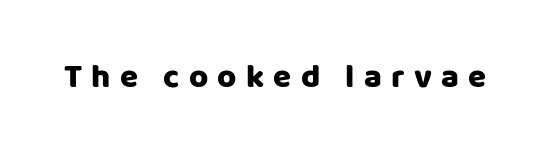
{"serif": "no", "italic": "no", "width": "normal", "stroke_contrast": "low", "x_height": "large", "monospaced": "no", "underline": "no", "letter_spacing": "wide", "letter_spacing_em": 0.28, "glyph_px": 33}
